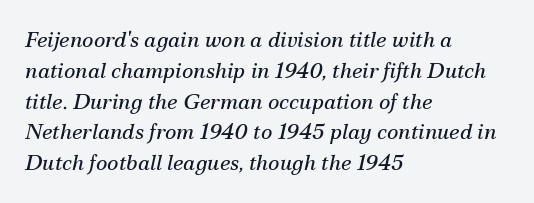
{"italic": "yes", "lean": "right", "slant_degrees": 12, "bold": "no", "underline": "no", "align": "left", "line_spacing": "normal", "line_spacing_ratio": 1.4, "letter_spacing": "normal", "letter_spacing_em": 0.0, "glyph_px": 22}
